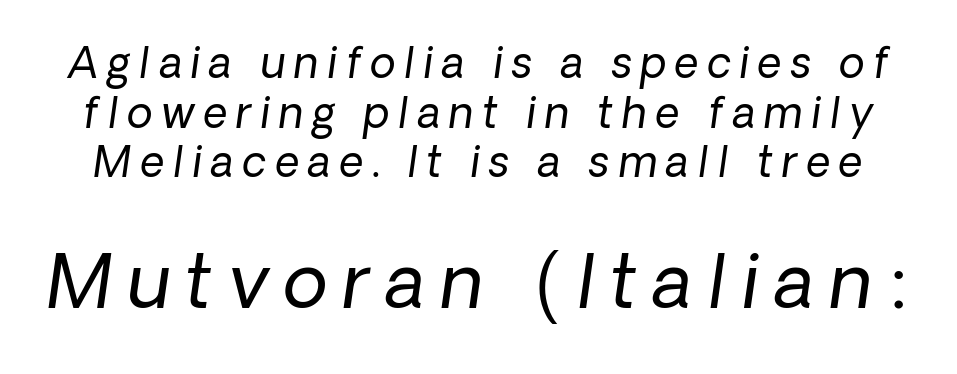
The image shows 73 px regular-weight sans-serif type; set line spacing 1.18x, unusually wide letter spacing (+0.21 em), not underlined; the second (bottom) block is 1.74x larger; low stroke contrast and a medium x-height.
